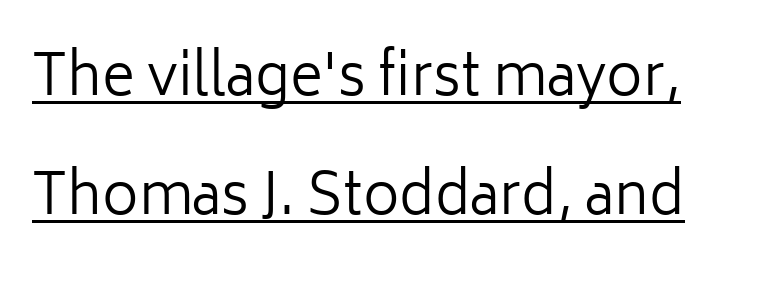
Q: Is the text bold? A: No.
Q: Is the text italic (slanted)? A: No, it is upright.
Q: Is the typeface a serif or a sans-serif typeface? A: Sans-serif.
Q: Is the text underlined? A: Yes.
Q: Is the spacing between letters normal or unusually wide? A: Normal.
Q: Is the spacing between lines tight, normal or loose? A: Loose.
Q: Width (condensed, normal, or wide)? A: Normal.
Q: Stroke contrast? A: Low.
Q: x-height? A: Medium.
Q: Monospaced? A: No.
